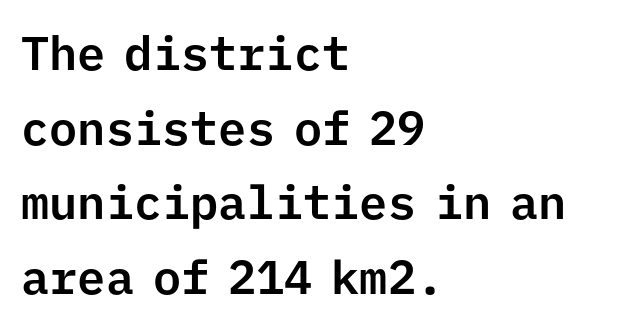
Underline: absent. Regular leading. This sample is left-justified, so line endings fall wherever the words run out. Tall strokes in this sample are plumb rather than angled. Spacing verdict: monospaced, one width for all characters.
